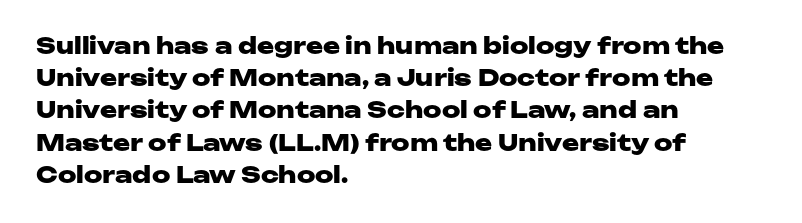
{"italic": "no", "bold": "yes", "underline": "no", "align": "left", "line_spacing": "normal", "line_spacing_ratio": 1.4, "letter_spacing": "normal", "letter_spacing_em": 0.0, "glyph_px": 23}
